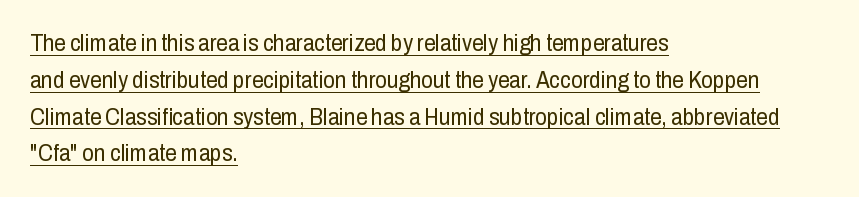
{"italic": "no", "bold": "no", "underline": "yes", "align": "left", "line_spacing": "normal", "line_spacing_ratio": 1.6, "letter_spacing": "normal", "letter_spacing_em": 0.0, "glyph_px": 23}
